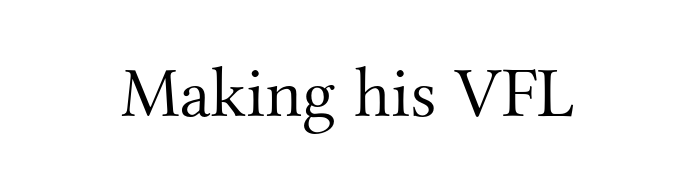
The image shows 71 px light serif type, upright; set normal letter spacing, not underlined; medium stroke contrast and a small x-height.
